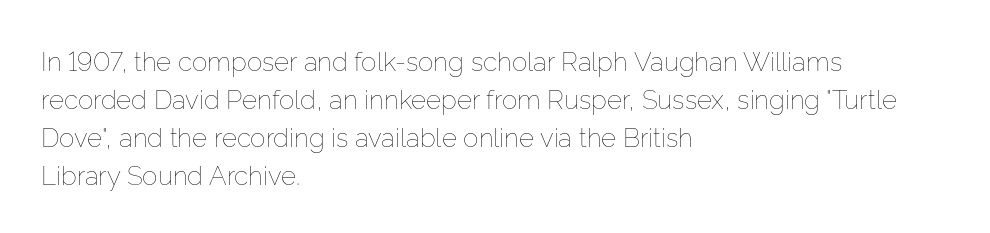
Q: Is the text bold? A: No.
Q: Is the text italic (slanted)? A: No, it is upright.
Q: Is the text underlined? A: No.
Q: How is the paragraph aligned? A: Left-aligned.
Q: Is the spacing between letters normal or unusually wide? A: Normal.
Q: Is the spacing between lines tight, normal or loose? A: Normal.
